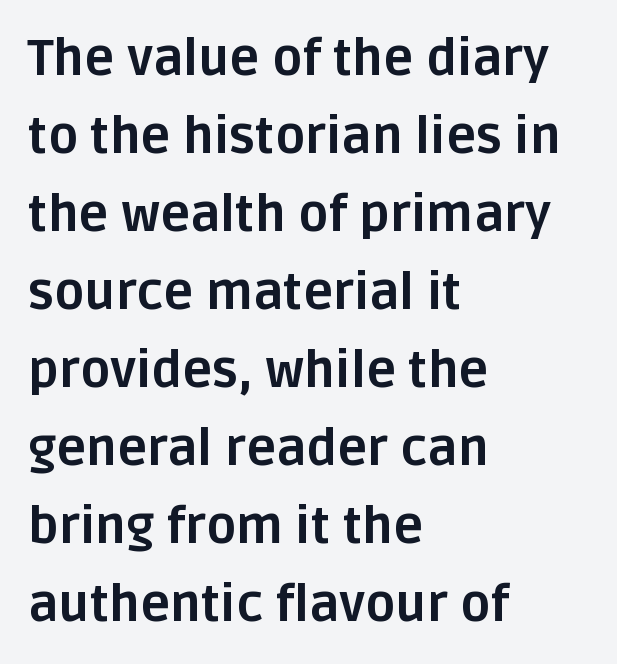
Character widths vary here, with narrow letters taking less room than wide ones. This rendering leaves character spacing at its baseline value. What kind of face is this? One without serifs — a sans. In terms of leading, this rendering sits right in the middle.
